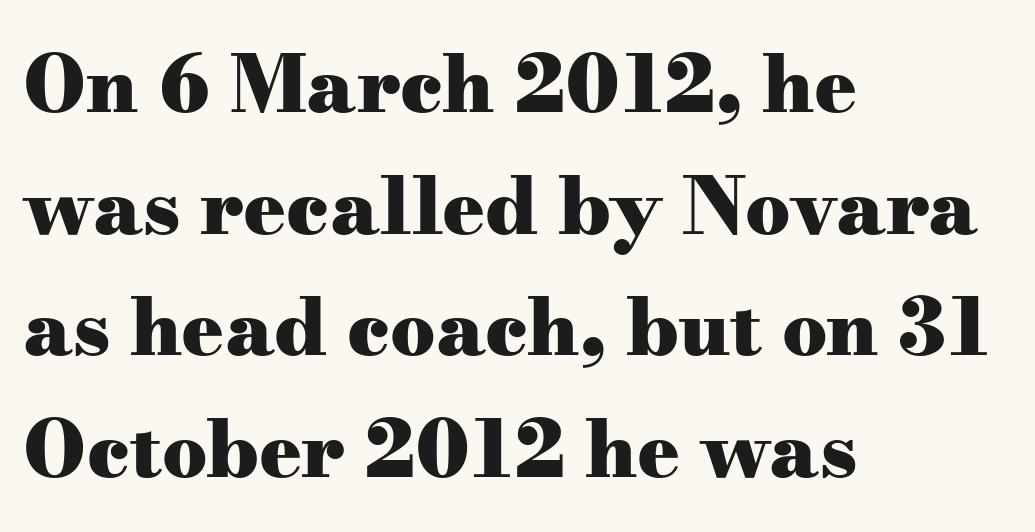
{"serif": "yes", "italic": "no", "bold": "yes", "weight": "heavy", "width": "wide", "stroke_contrast": "medium", "x_height": "small", "monospaced": "no", "underline": "no", "align": "left", "line_spacing": "normal", "line_spacing_ratio": 1.54, "letter_spacing": "normal", "letter_spacing_em": 0.0, "glyph_px": 79}
